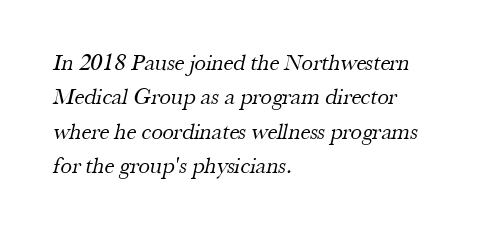
Q: Is the text bold? A: No.
Q: Is the text underlined? A: No.
Q: How is the paragraph aligned? A: Left-aligned.
Q: Is the spacing between letters normal or unusually wide? A: Normal.
Q: Is the spacing between lines tight, normal or loose? A: Normal.
